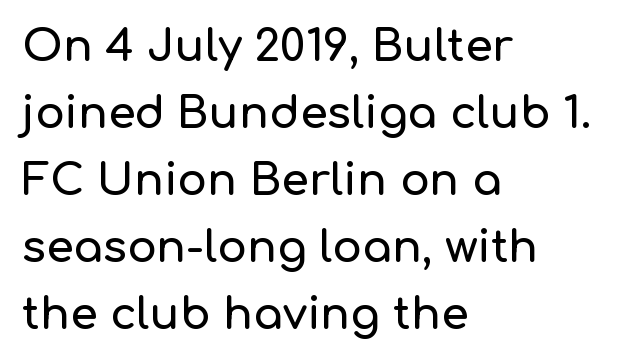
I'd call this a sans setting — the letters go barefoot. The passage shown stacks its lines at a standard gap. Spacing between characters is what you'd get straight out of the box. This is the regular roman posture of the typeface. The rendering uses natural spacing where letterforms have individual widths.
